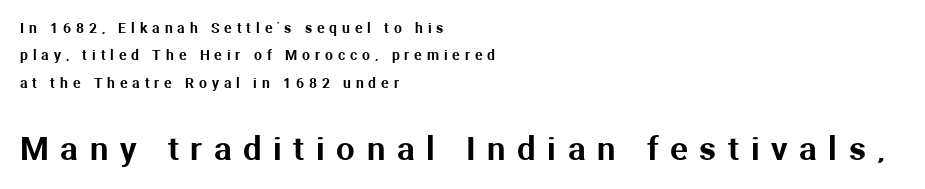
{"serif": "no", "italic": "no", "width": "normal", "stroke_contrast": "medium", "x_height": "medium", "monospaced": "no", "underline": "no", "align": "left", "line_spacing": "loose", "line_spacing_ratio": 1.96, "letter_spacing": "wide", "letter_spacing_em": 0.35, "larger_block": "second", "size_ratio": 2.36, "glyph_px": 33}
